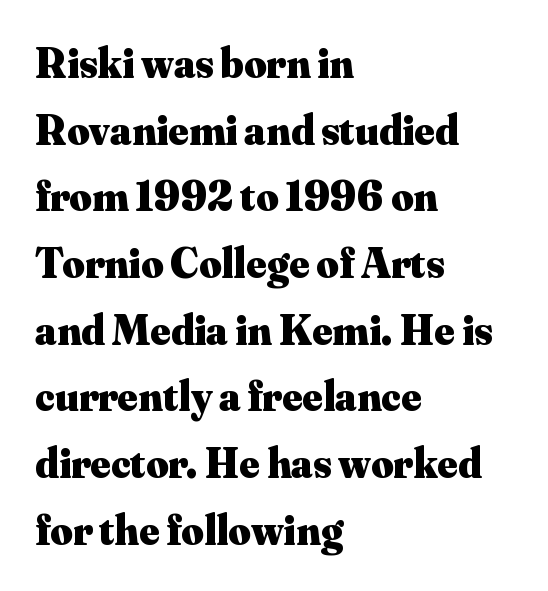
Q: Is the text bold? A: Yes.
Q: Is the text italic (slanted)? A: No, it is upright.
Q: Is the typeface a serif or a sans-serif typeface? A: Serif.
Q: Is the text underlined? A: No.
Q: How is the paragraph aligned? A: Left-aligned.
Q: Is the spacing between letters normal or unusually wide? A: Normal.
Q: Is the spacing between lines tight, normal or loose? A: Normal.
Q: Width (condensed, normal, or wide)? A: Normal.
Q: Stroke contrast? A: Medium.
Q: x-height? A: Small.
Q: Monospaced? A: No.
